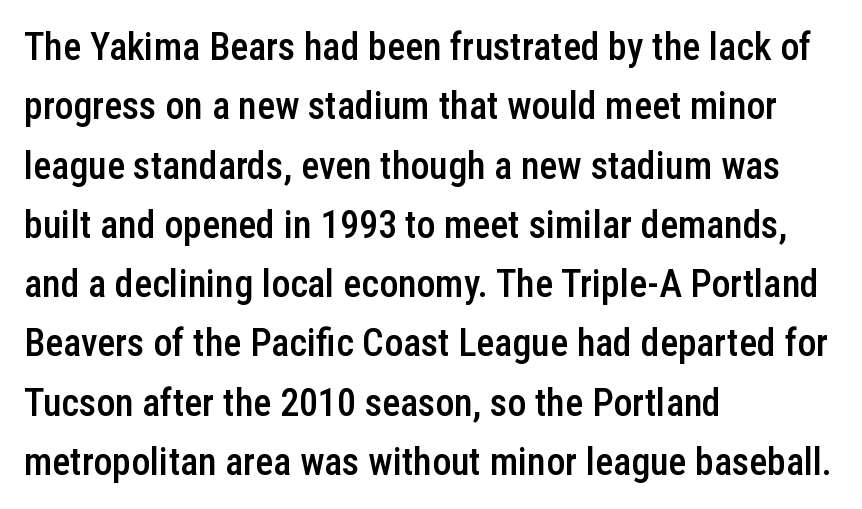
The image shows 38 px semibold, condensed sans-serif type, upright; set left-aligned, normal line spacing (1.56x), normal letter spacing, not underlined; low stroke contrast and a medium x-height.
